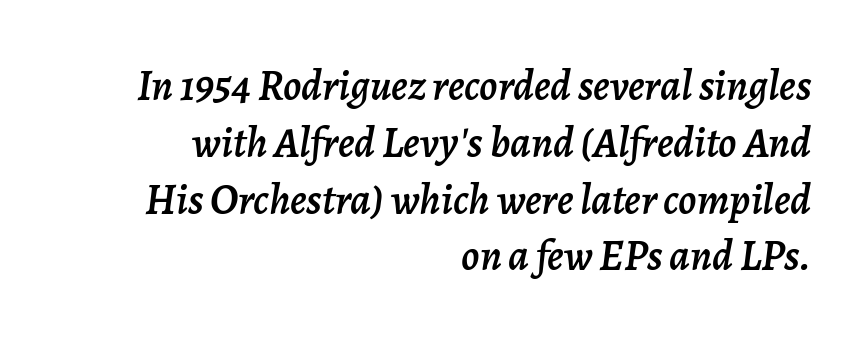
Q: Is the text italic (slanted)? A: Yes, it leans right by about 7 degrees.
Q: Is the text underlined? A: No.
Q: How is the paragraph aligned? A: Right-aligned.
Q: Is the spacing between letters normal or unusually wide? A: Normal.
Q: Is the spacing between lines tight, normal or loose? A: Normal.
Q: Width (condensed, normal, or wide)? A: Normal.
Q: Stroke contrast? A: Low.
Q: x-height? A: Medium.
Q: Monospaced? A: No.
